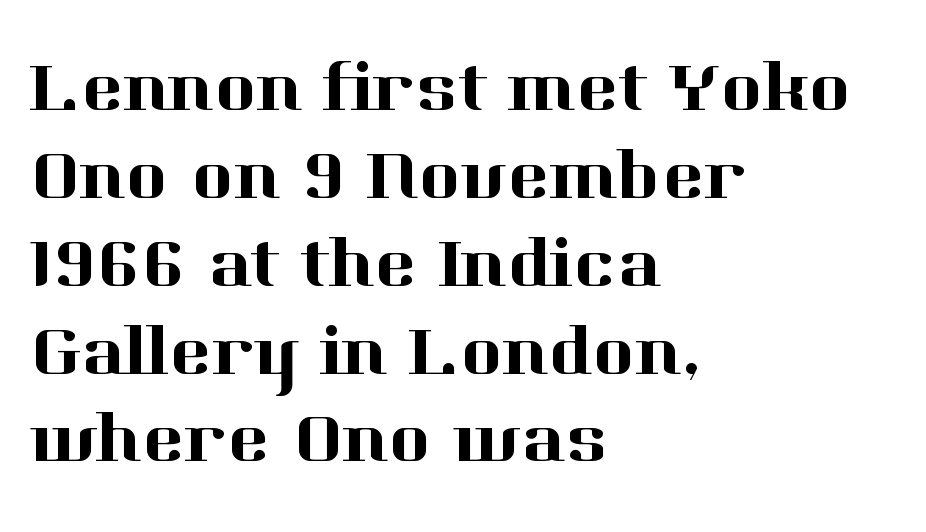
{"serif": "yes", "italic": "no", "width": "normal", "stroke_contrast": "high", "x_height": "medium", "monospaced": "no", "underline": "no", "align": "left", "line_spacing_ratio": 1.22, "letter_spacing": "normal", "letter_spacing_em": 0.0, "glyph_px": 72}
